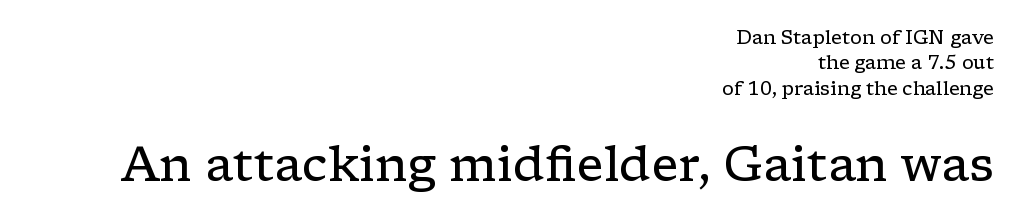
Spacing verdict: proportional, widths tailored to each character. These lines are set flush right with a ragged left edge. Nobody touched the tracking dial on this one. Between these two stacked blocks, the lower one wins on size.
